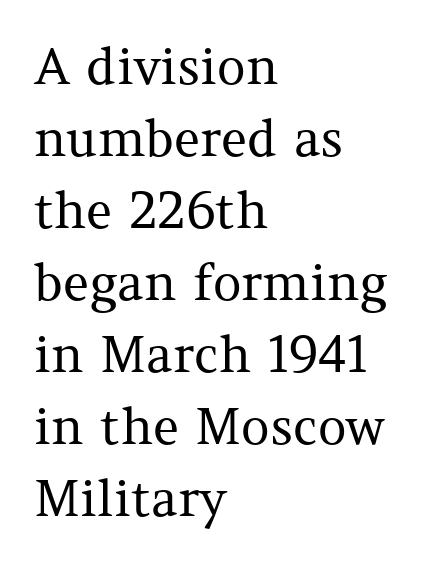
The image shows 50 px regular-weight serif type, upright; set left-aligned, normal line spacing (1.44x), normal letter spacing, not underlined; medium stroke contrast and a medium x-height.
